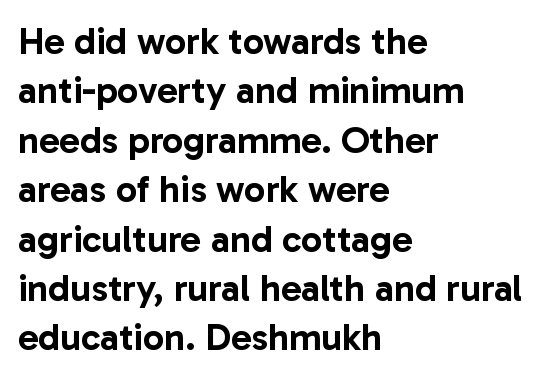
{"serif": "no", "italic": "no", "width": "normal", "stroke_contrast": "low", "x_height": "medium", "monospaced": "no", "underline": "no", "align": "left", "line_spacing": "normal", "line_spacing_ratio": 1.3, "letter_spacing": "normal", "letter_spacing_em": 0.0, "glyph_px": 38}
